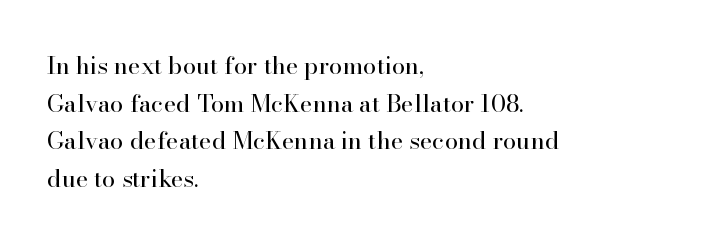
{"italic": "no", "bold": "no", "underline": "no", "align": "left", "line_spacing": "normal", "line_spacing_ratio": 1.57, "letter_spacing": "normal", "letter_spacing_em": 0.0, "glyph_px": 24}
